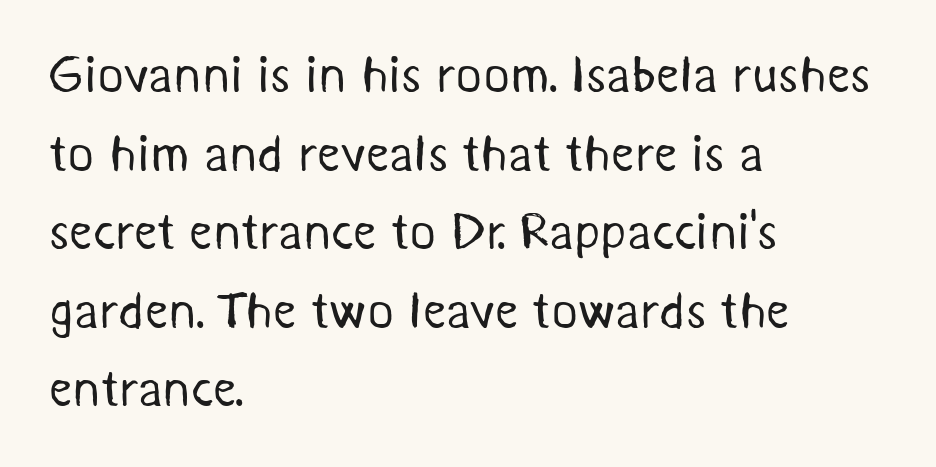
The image shows 51 px regular-weight sans-serif type; set left-aligned, normal line spacing (1.54x), normal letter spacing, not underlined; medium stroke contrast and a medium x-height.
